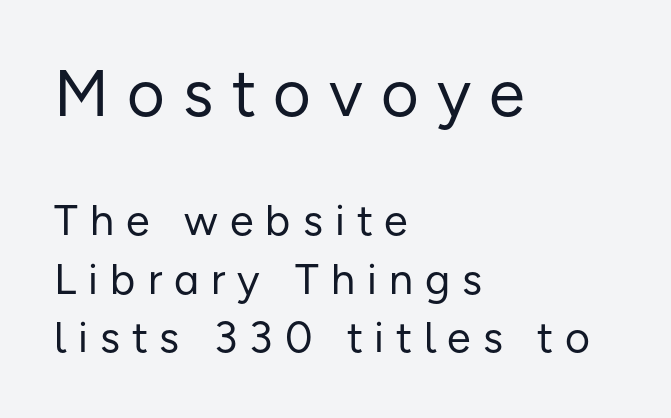
Each letter keeps its own natural width here, so spacing adapts to shape. Look at the bottom of the vertical strokes: they stop flat, with no serifs. The horizontal fit of the characters is loose and conspicuously gappy. The glyphs are unaccompanied by any horizontal stroke below them. This reads as an unemphasized weight, regular at the heaviest. In this sample the first text group is rendered at the bigger scale.
